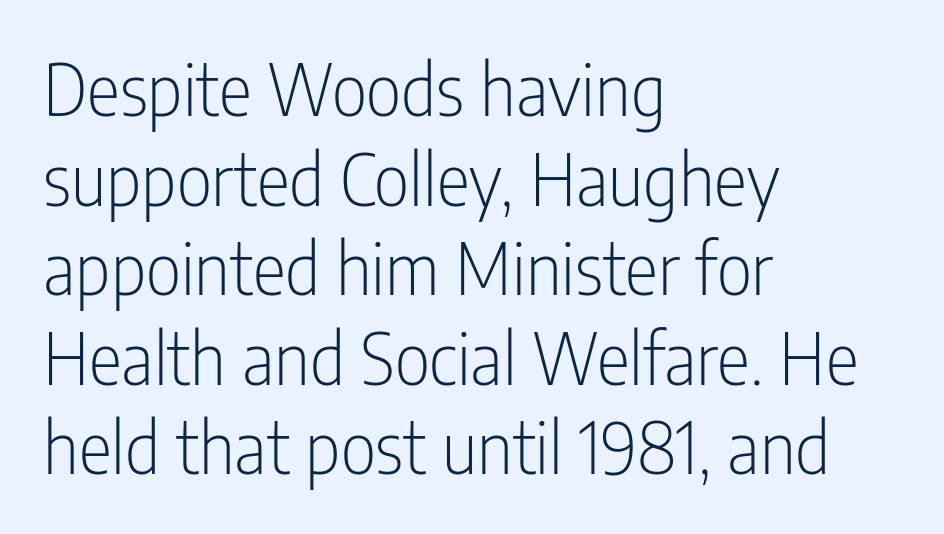
Q: Is the text bold? A: No.
Q: Is the text italic (slanted)? A: No, it is upright.
Q: Is the typeface a serif or a sans-serif typeface? A: Sans-serif.
Q: Is the text underlined? A: No.
Q: How is the paragraph aligned? A: Left-aligned.
Q: Is the spacing between letters normal or unusually wide? A: Normal.
Q: Is the spacing between lines tight, normal or loose? A: Normal.
Q: Width (condensed, normal, or wide)? A: Condensed.
Q: Stroke contrast? A: Low.
Q: x-height? A: Medium.
Q: Monospaced? A: No.
